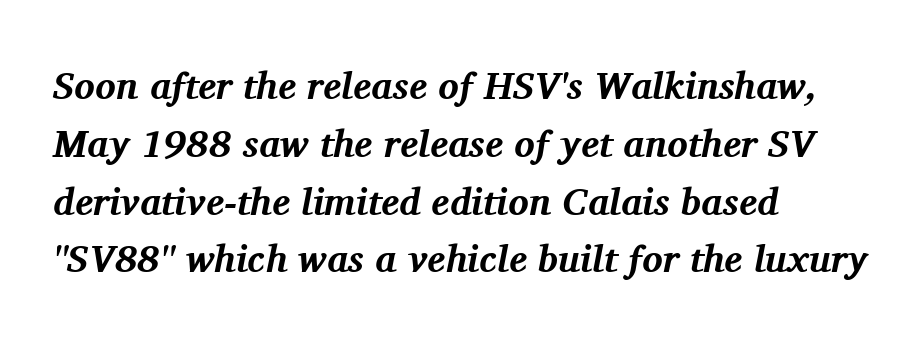
The image shows 38 px bold serif type, italic (leaning right); set left-aligned, normal line spacing (1.52x), normal letter spacing, not underlined; medium stroke contrast and a medium x-height.
